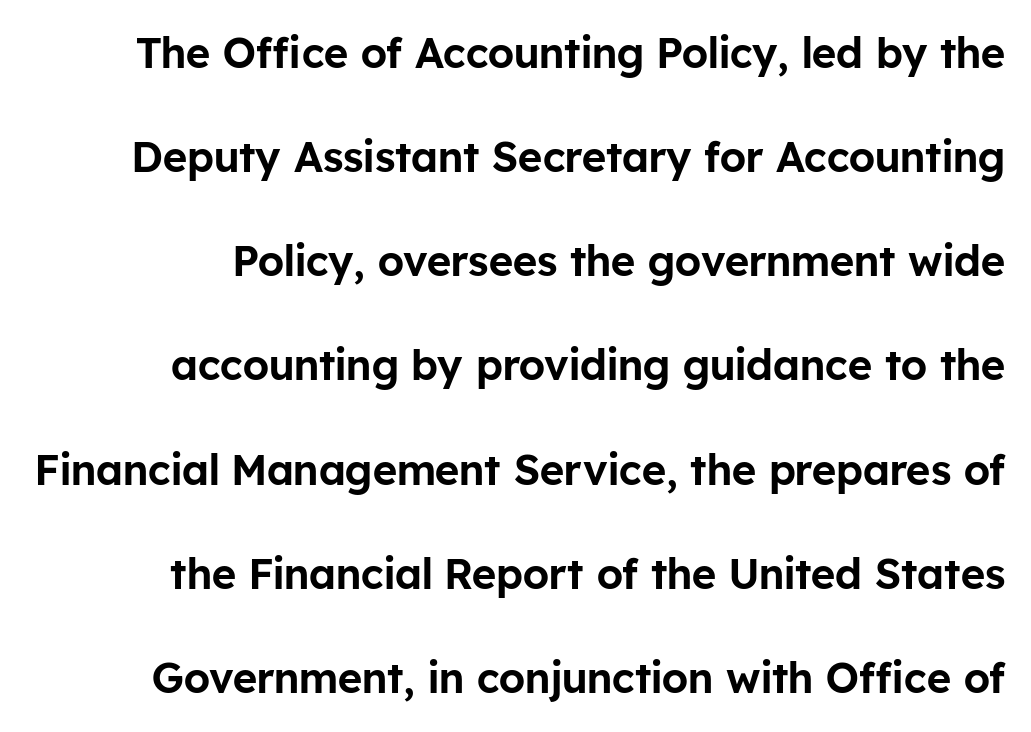
This sample uses an upright cut, with every glyph sitting square on the baseline. Leading: increased. Serif or sans? Sans — the stroke terminals are bare. Descender tails drop into unmarked territory.
